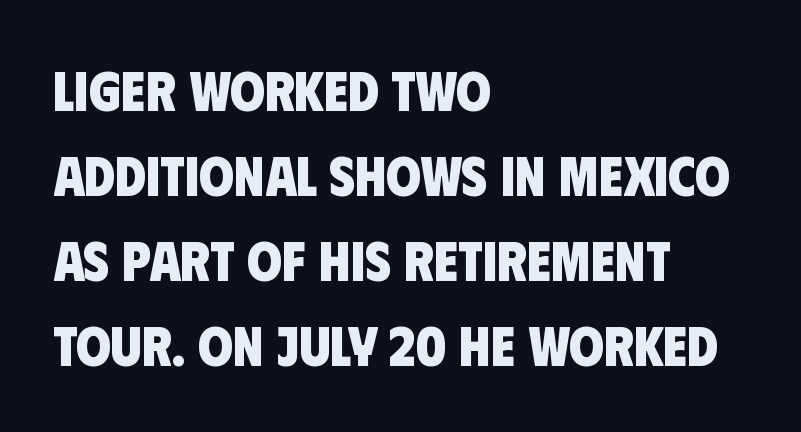
Q: Is the text bold? A: Yes.
Q: Is the typeface a serif or a sans-serif typeface? A: Sans-serif.
Q: Is the text underlined? A: No.
Q: How is the paragraph aligned? A: Left-aligned.
Q: Is the spacing between letters normal or unusually wide? A: Normal.
Q: Is the spacing between lines tight, normal or loose? A: Normal.
Q: Width (condensed, normal, or wide)? A: Condensed.
Q: Stroke contrast? A: Low.
Q: x-height? A: Large.
Q: Monospaced? A: No.
